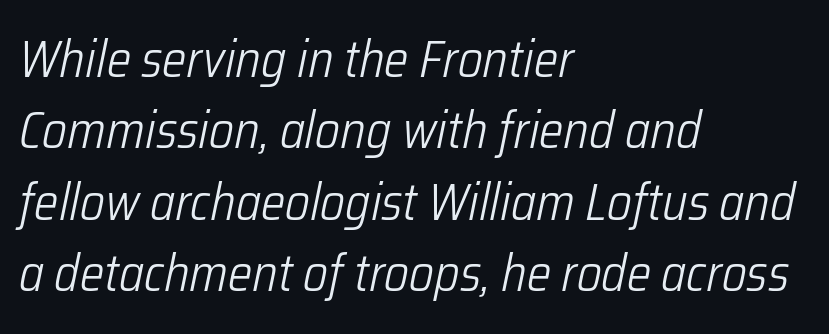
Q: Is the text bold? A: No.
Q: Is the text italic (slanted)? A: Yes, it leans right by about 12 degrees.
Q: Is the text underlined? A: No.
Q: How is the paragraph aligned? A: Left-aligned.
Q: Is the spacing between letters normal or unusually wide? A: Normal.
Q: Is the spacing between lines tight, normal or loose? A: Normal.
Q: Width (condensed, normal, or wide)? A: Condensed.
Q: Stroke contrast? A: Low.
Q: x-height? A: Medium.
Q: Monospaced? A: No.
